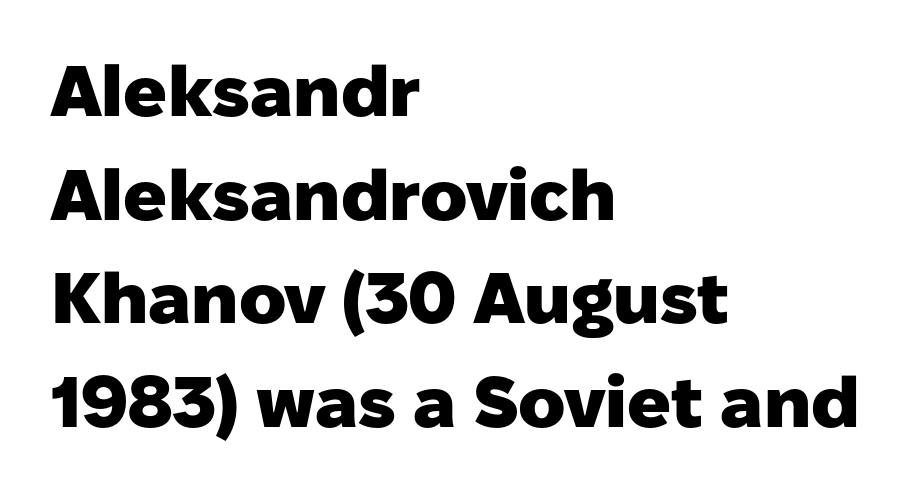
Characters follow at the spacing the type designer built in. The lettering stays uniformly vertical, giving the passage a roman look. Emphasis by weight is at full strength: bold. Do the characters align in a grid? No, the font is proportional. Caption: multi-line text, flush left, ragged right.
